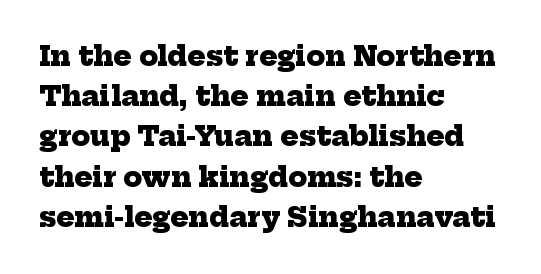
The image shows 27 px bold type; set left-aligned, normal line spacing (1.49x), normal letter spacing, not underlined.
